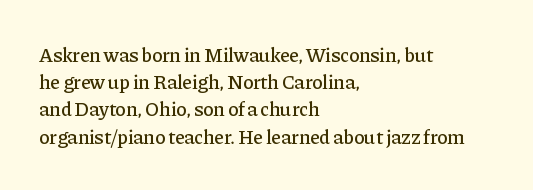
The image shows 20 px text type, upright; set left-aligned, normal line spacing (1.36x), normal letter spacing, not underlined.
